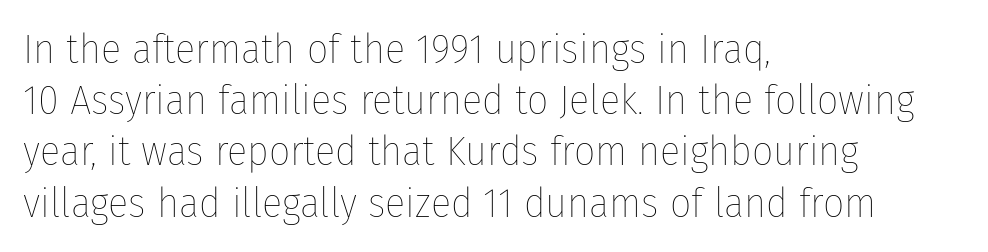
The image shows 42 px thin, condensed type, upright; set left-aligned, line spacing 1.22x, normal letter spacing, not underlined; low stroke contrast and a medium x-height.
